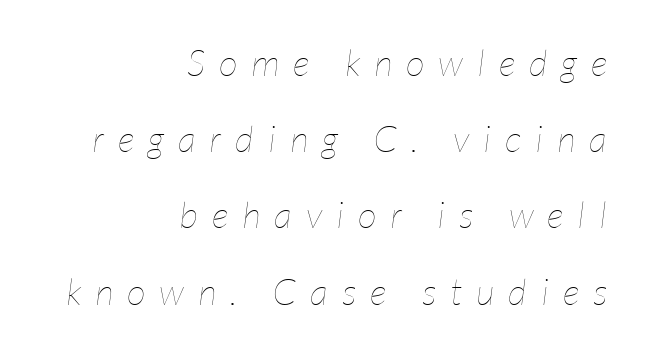
The image shows 37 px thin, condensed type, italic (leaning right); set right-aligned, loose line spacing (2.06x), unusually wide letter spacing (+0.38 em), not underlined; low stroke contrast and a medium x-height.
